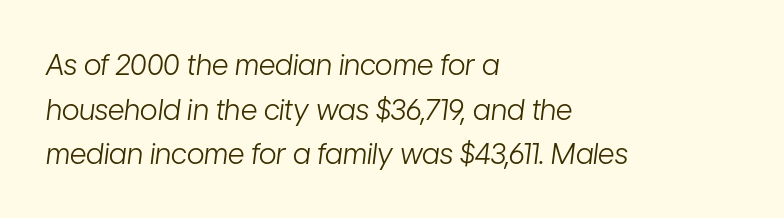
Q: Is the text bold? A: No.
Q: Is the text italic (slanted)? A: Yes, it leans right by about 7 degrees.
Q: Is the text underlined? A: No.
Q: How is the paragraph aligned? A: Left-aligned.
Q: Is the spacing between letters normal or unusually wide? A: Normal.
Q: Is the spacing between lines tight, normal or loose? A: Normal.
Q: Width (condensed, normal, or wide)? A: Condensed.
Q: Stroke contrast? A: Low.
Q: x-height? A: Medium.
Q: Monospaced? A: No.
